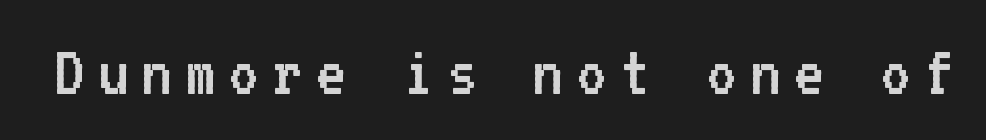
Q: Is the text bold? A: No.
Q: Is the text italic (slanted)? A: No, it is upright.
Q: Is the typeface a serif or a sans-serif typeface? A: Sans-serif.
Q: Is the text underlined? A: No.
Q: Width (condensed, normal, or wide)? A: Normal.
Q: Stroke contrast? A: Low.
Q: x-height? A: Medium.
Q: Monospaced? A: Yes.
